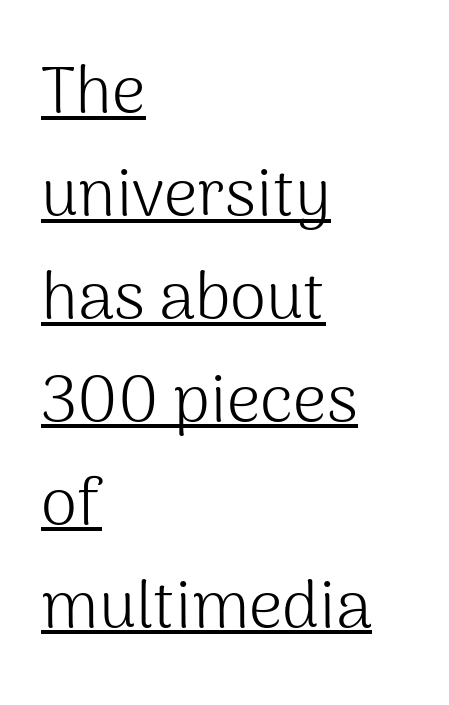
{"serif": "no", "italic": "no", "bold": "no", "weight": "light", "width": "normal", "stroke_contrast": "medium", "x_height": "medium", "monospaced": "no", "underline": "yes", "align": "left", "line_spacing": "normal", "line_spacing_ratio": 1.56, "letter_spacing": "normal", "letter_spacing_em": 0.0, "glyph_px": 66}
